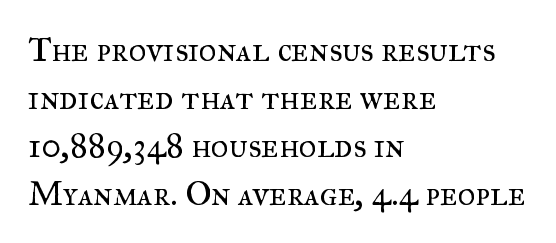
No extra ink here — the face is not bold. Classification — serif. Characters follow at the spacing the type designer built in. In CSS terms this would be text-align: left. Does the lettering tilt? It doesn't — this is upright. Descender tails drop into unmarked territory.
